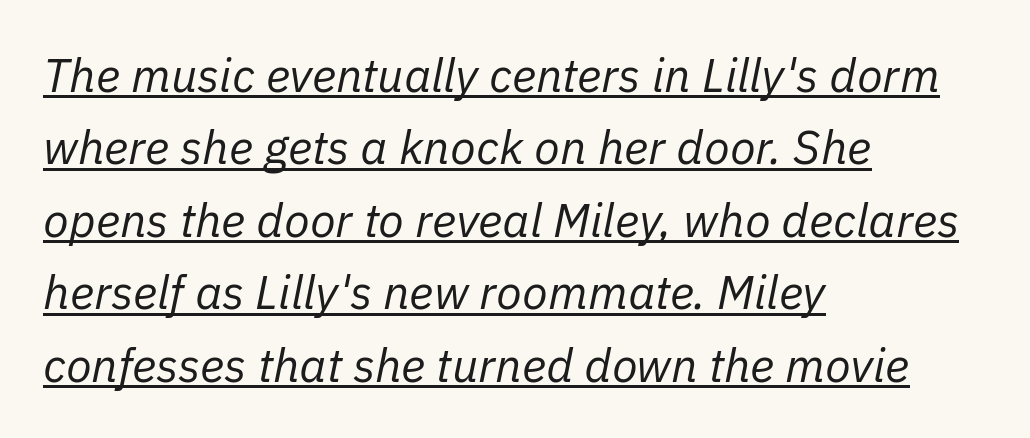
The image shows 47 px regular-weight type, italic (leaning right); set left-aligned, normal line spacing (1.54x), normal letter spacing, underlined; low stroke contrast and a medium x-height.
